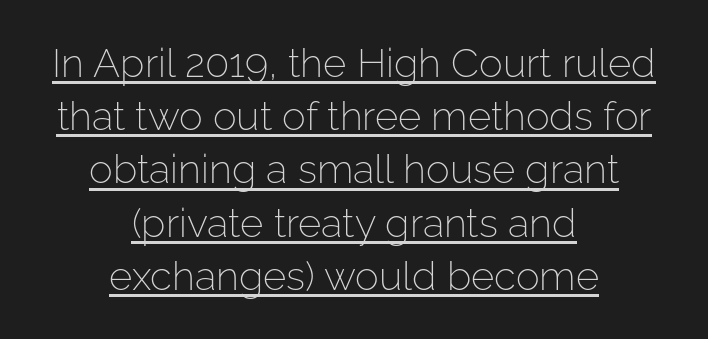
Each letter keeps its own natural width here, so spacing adapts to shape. The designer went with a sans here, leaving each stem footless. Students, note that the glyphs here touch the page at normal intervals. A student would call this center alignment; a typographer would say set centered.
